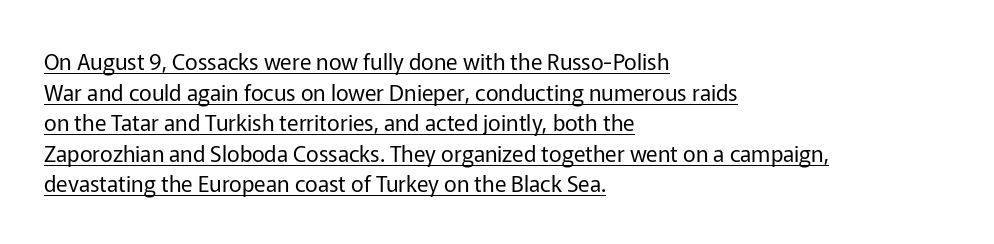
{"italic": "no", "bold": "no", "underline": "yes", "align": "left", "line_spacing": "normal", "line_spacing_ratio": 1.39, "letter_spacing": "normal", "letter_spacing_em": 0.0, "glyph_px": 22}
